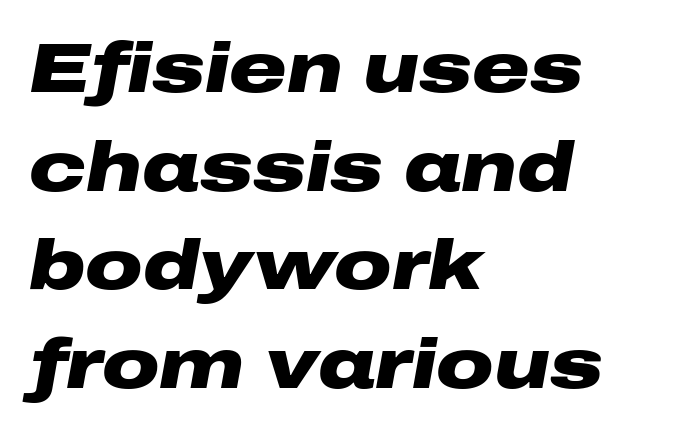
Character widths vary here, with narrow letters taking less room than wide ones. You'd pick this weight for a headline — it's a proper bold. Emphasis-style slanted type is in use. Underlining? Definitely not there.
